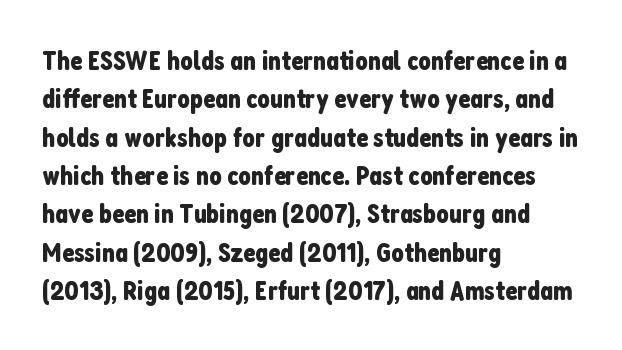
Nothing sits at the stroke ends, so this counts as sans-serif. These lines stack with their left ends in a neat column. Vertically, the passage feels balanced, rows spaced as you'd expect. Clear beneath every line of the passage. Spacing between characters is what you'd get straight out of the box. Ascenders rise straight up at ninety degrees.
